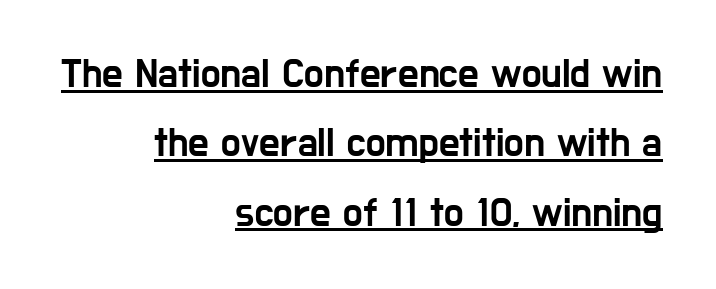
All the whitespace from short lines collects on the left. Rendered with straight, roman letterforms. Think of a printed novel: that variable character pitch is what you see here. Honestly, the letter spacing is just normal — you wouldn't notice it. Letterform terminals end flat and unadorned throughout the passage.
